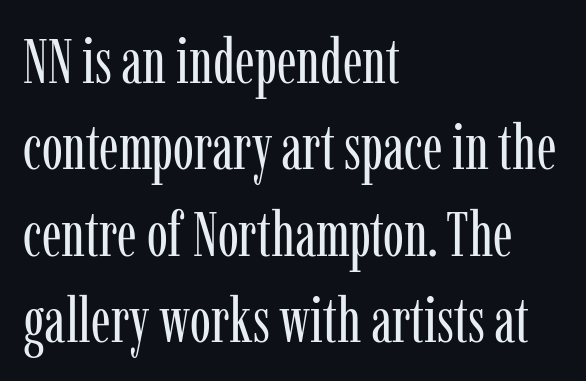
The zone under the glyphs is completely vacant. The compositor pushed each line to the left boundary. Notice how the stems are strictly vertical — no italics here. Is the letter spacing exaggerated? No — it looks like the ordinary default. Summary of vertical rhythm: regular, with standard interline spacing.
